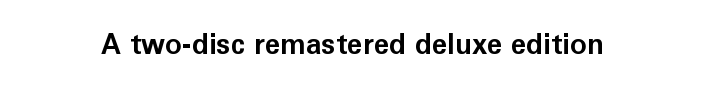
The image shows 28 px bold sans-serif type, upright; set normal letter spacing, not underlined; low stroke contrast and a medium x-height.
